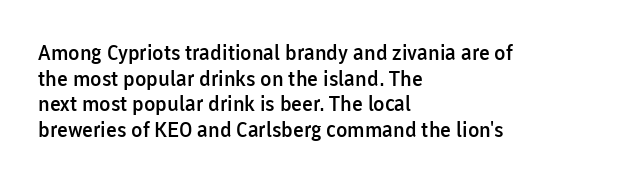
The image shows 21 px text type, upright; set left-aligned, line spacing 1.22x, normal letter spacing, not underlined.
